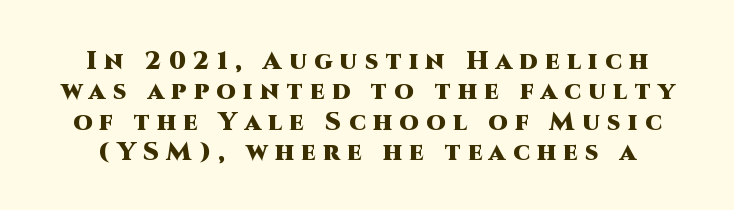
The space directly below the letters is spotless. The rendering inserts visible extra space after every character. A roman cut, with each character standing at attention. Each glyph is drawn with heavy, bold strokes.
